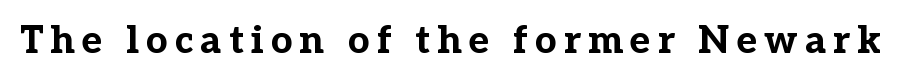
The font family rendered here belongs to the serif group. Bold? Absolutely — the strokes are thick and heavy. Note the varied advance widths — an 'i' is clearly narrower than an 'm'. This is roman type, the default non-slanted kind. Beneath every word, the page is bare.
